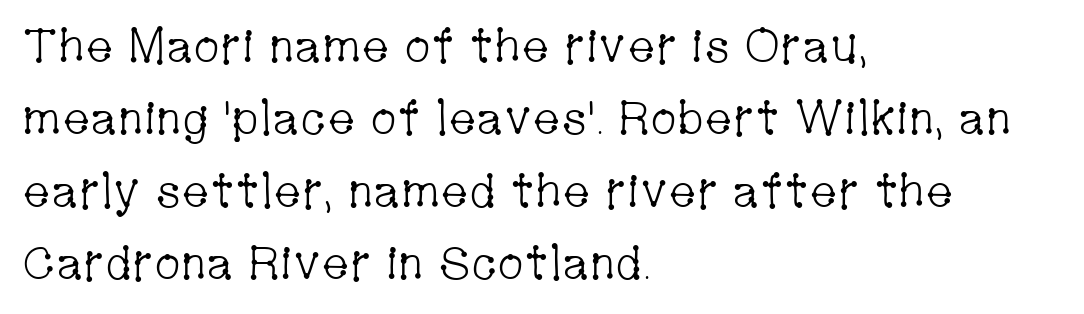
{"serif": "yes", "italic": "no", "bold": "no", "weight": "light", "width": "condensed", "stroke_contrast": "low", "x_height": "medium", "monospaced": "no", "underline": "no", "align": "left", "line_spacing": "normal", "line_spacing_ratio": 1.54, "letter_spacing": "normal", "letter_spacing_em": 0.0, "glyph_px": 47}
